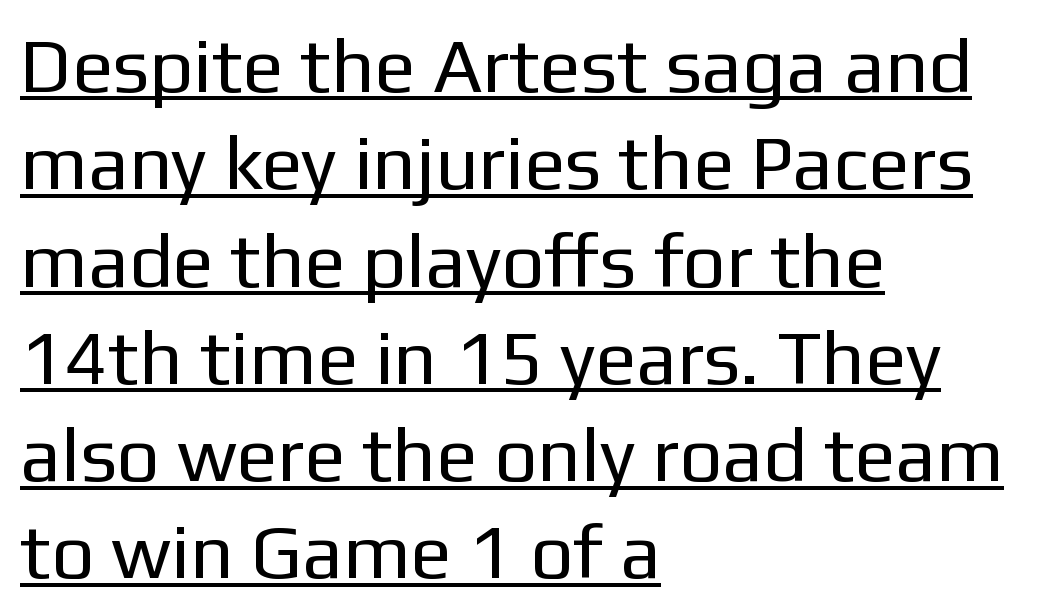
This sample has the flowing, uneven cadence of proportional lettering. The vertical gap from one line to the next is medium. The rendering uses the underline text-decoration. The passage shown has conventional tracking throughout.
